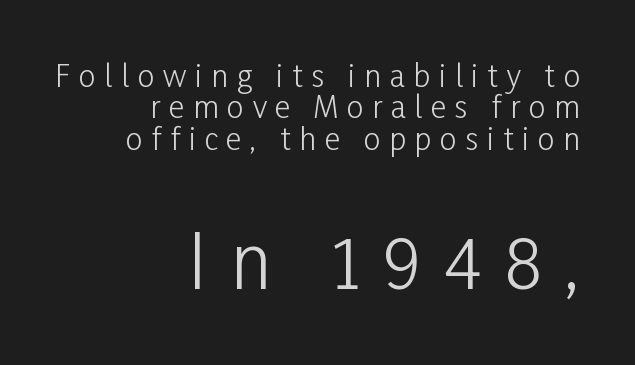
{"serif": "no", "italic": "no", "bold": "no", "weight": "light", "width": "condensed", "stroke_contrast": "low", "x_height": "medium", "monospaced": "no", "underline": "no", "align": "right", "line_spacing": "tight", "line_spacing_ratio": 1.05, "letter_spacing": "wide", "letter_spacing_em": 0.29, "larger_block": "second", "size_ratio": 2.5, "glyph_px": 75}
